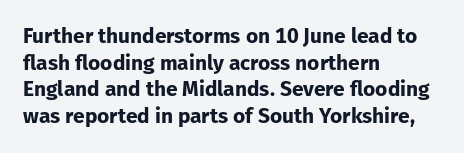
{"italic": "no", "bold": "yes", "underline": "no", "align": "left", "line_spacing": "normal", "line_spacing_ratio": 1.27, "letter_spacing": "normal", "letter_spacing_em": 0.0, "glyph_px": 21}
